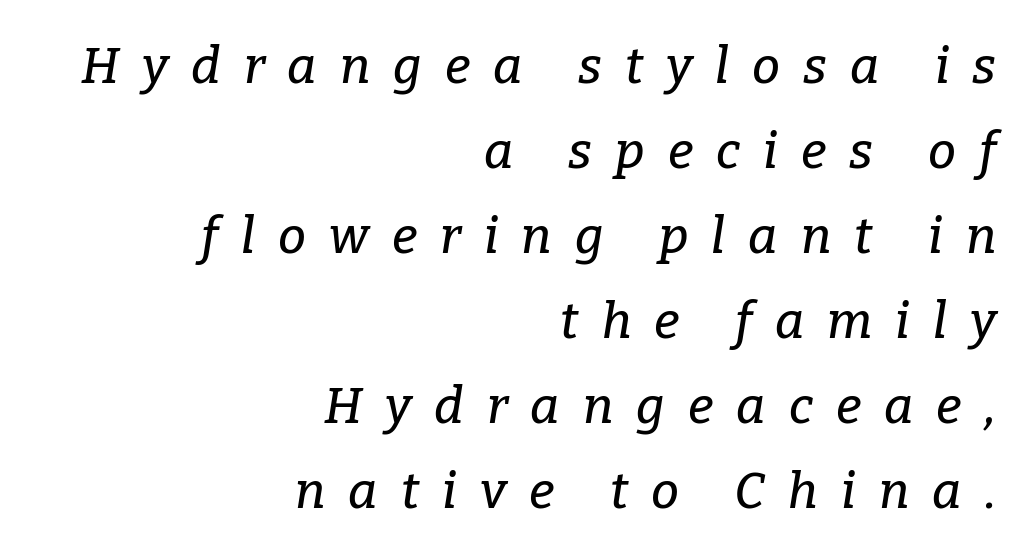
The image shows 50 px serif type, italic (leaning right); set right-aligned, normal line spacing (1.7x), unusually wide letter spacing (+0.46 em), not underlined; low stroke contrast and a medium x-height.
